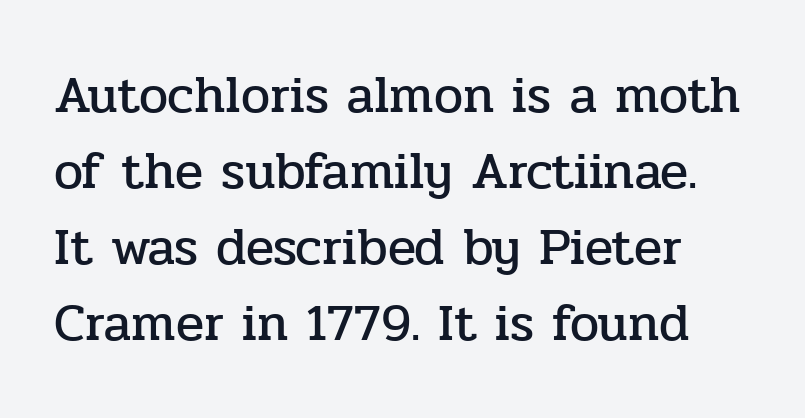
The image shows 52 px serif type, upright; set normal line spacing (1.46x), normal letter spacing, not underlined; low stroke contrast and a medium x-height.
